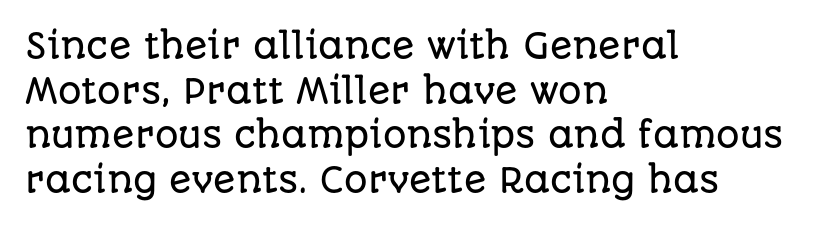
The image shows 33 px sans-serif type, upright; set left-aligned, normal line spacing (1.35x), normal letter spacing, not underlined; low stroke contrast and a large x-height.
